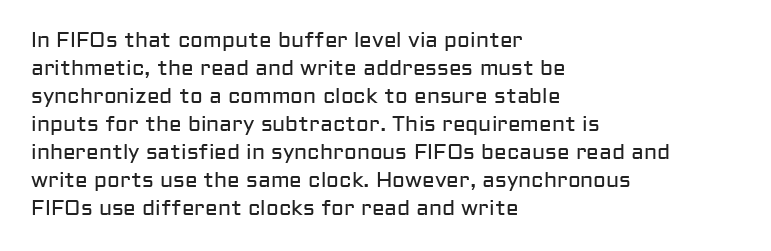
{"italic": "no", "bold": "no", "underline": "no", "align": "left", "line_spacing": "normal", "line_spacing_ratio": 1.33, "letter_spacing": "normal", "letter_spacing_em": 0.0, "glyph_px": 21}
